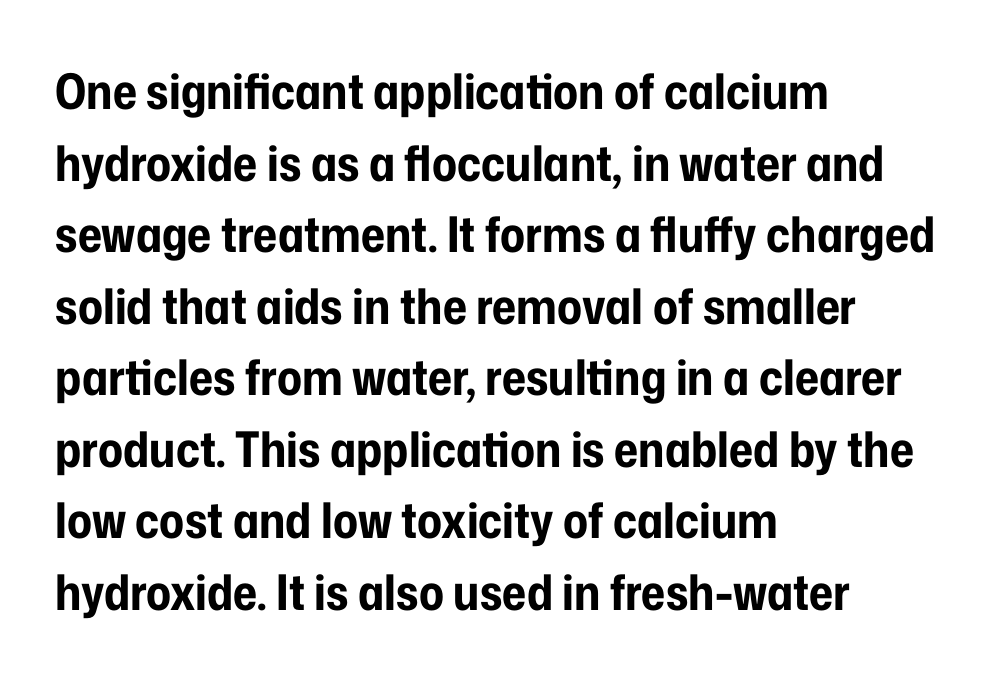
The face used here is proportionally spaced, like ordinary book or web type. Letters rest on an invisible, unmarked baseline. Italic? Not at all — the glyphs are vertical. Strong, thick strokes mark this as bold type.
